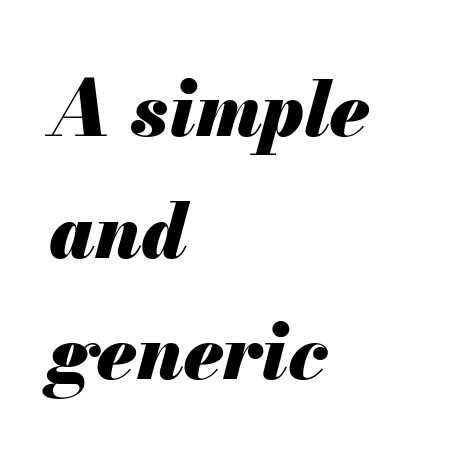
The image shows 77 px heavy type, italic (leaning right); set left-aligned, normal line spacing (1.58x), normal letter spacing, not underlined; medium stroke contrast and a small x-height.
